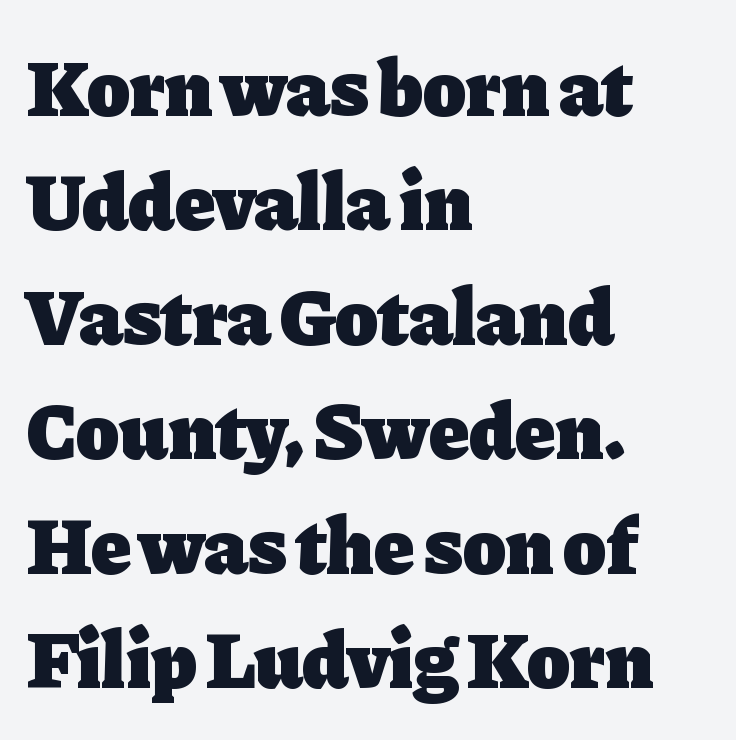
{"serif": "yes", "italic": "no", "bold": "yes", "weight": "heavy", "width": "normal", "stroke_contrast": "low", "x_height": "medium", "monospaced": "no", "underline": "no", "align": "left", "line_spacing": "normal", "line_spacing_ratio": 1.43, "letter_spacing": "normal", "letter_spacing_em": 0.0, "glyph_px": 80}
